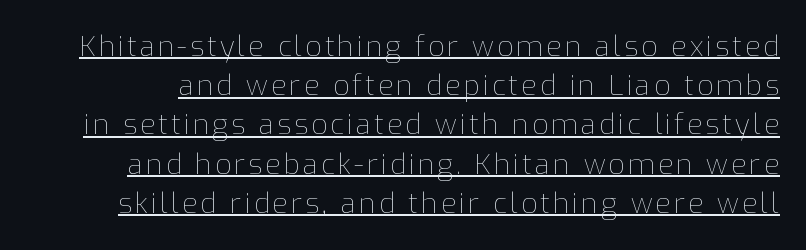
Nothing heavy about these letters — not bold at all. Character widths vary here, with narrow letters taking less room than wide ones. The specimen reads as upright at a glance. Normally led — the rows are evenly, conventionally spaced. Check the space under the baseline: a stroke is drawn there.
